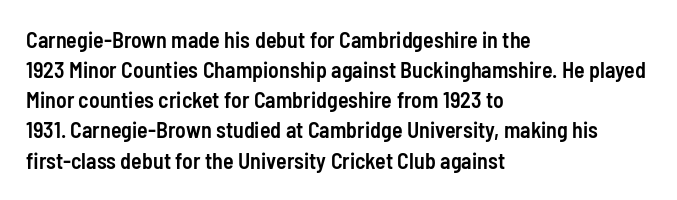
The image shows 22 px text type, upright; set left-aligned, normal line spacing (1.37x), normal letter spacing, not underlined.
